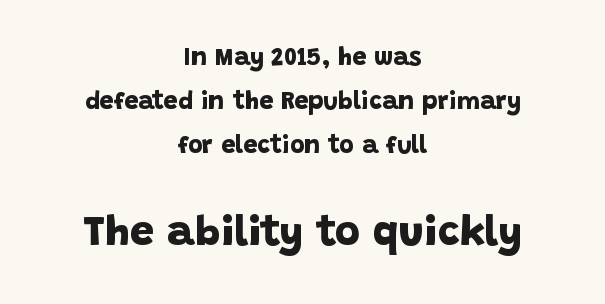
The passage is arranged like a title page — every line centered. You could not count columns in this text — the font is proportionally spaced. Serif or sans? Sans — the stroke terminals are bare. Heavy, bold letterforms.
